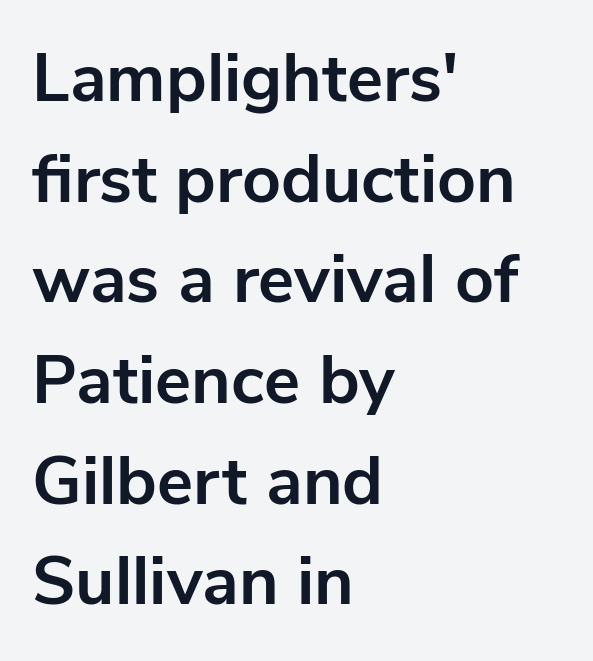
What's the leading like? Ordinary, nothing unusual. What kind of face is this? One without serifs — a sans. Character widths vary here, with narrow letters taking less room than wide ones. A roman cut, with each character standing at attention.
